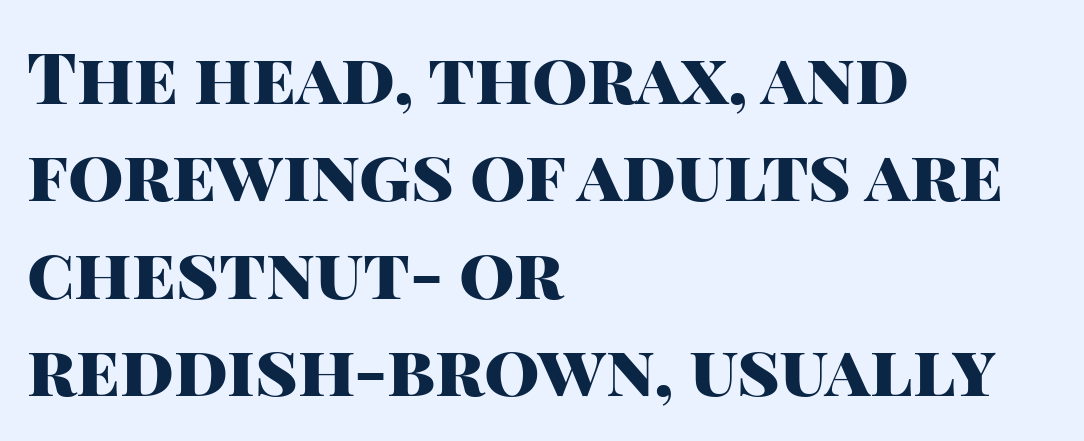
{"serif": "no", "italic": "no", "bold": "yes", "weight": "heavy", "width": "normal", "stroke_contrast": "high", "x_height": "large", "monospaced": "no", "underline": "no", "align": "left", "line_spacing": "normal", "line_spacing_ratio": 1.37, "letter_spacing": "normal", "letter_spacing_em": 0.0, "glyph_px": 71}
